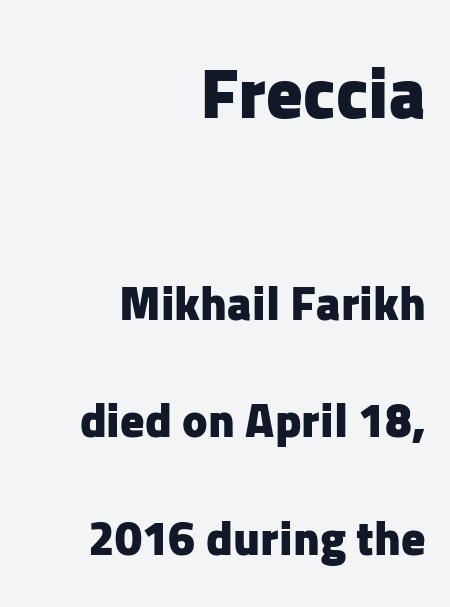
Widely set lines give the paragraph a tall, airy silhouette. Think of a printed novel: that variable character pitch is what you see here. Large over small — that's the arrangement of the two blocks here. Strokes here are thick enough to call this a true bold.
